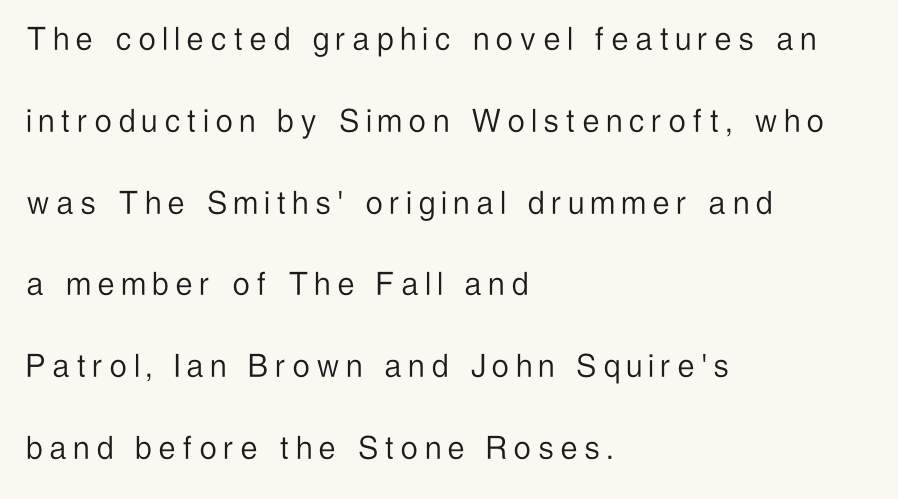
The image shows 37 px light, condensed sans-serif type, upright; set left-aligned, loose line spacing (2.21x), unusually wide letter spacing (+0.21 em), not underlined; low stroke contrast and a medium x-height.
